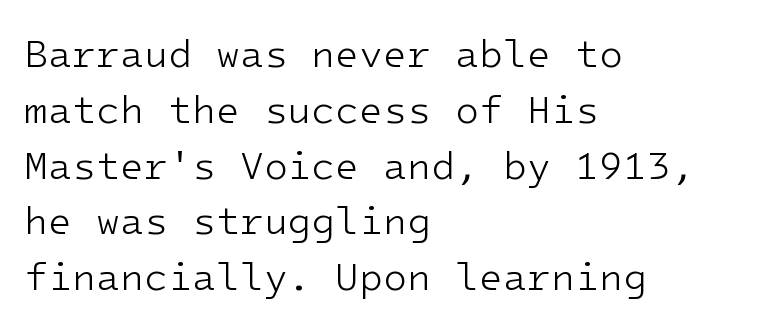
Vertical strokes here are truly vertical. Summary of weight: not heavy and not bold. This sample is left-justified, so line endings fall wherever the words run out. Descender tails drop into unmarked territory. The vertical gap from one line to the next is medium.
